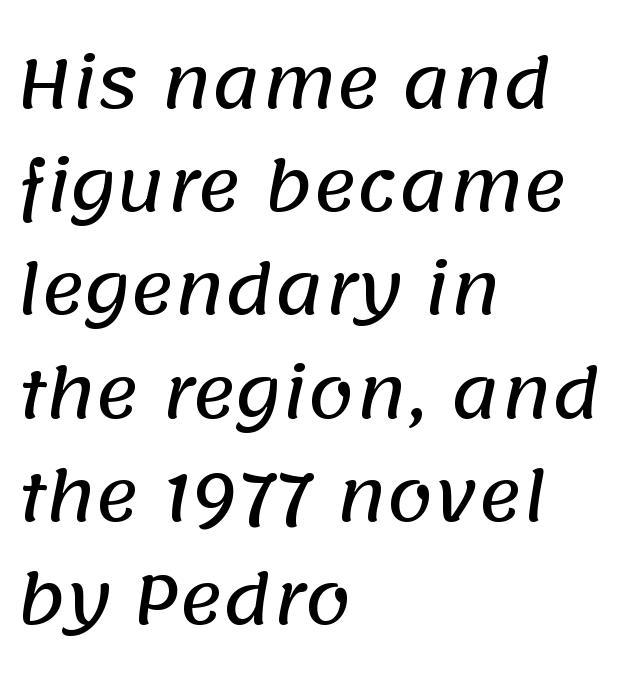
Decoration check: the copy has no underline. You could call the tracking neutral — neither tight nor loose. The type family on display is of the sans-serif kind. Students, observe: this is what conventionally led text looks like. Leftover space on each line is placed entirely after the last word.
